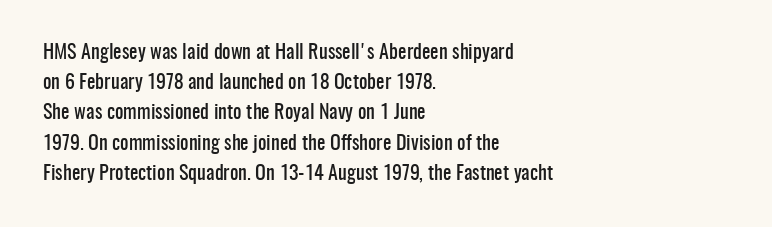
The image shows 20 px text type, upright; set left-aligned, normal line spacing (1.51x), normal letter spacing, not underlined.
